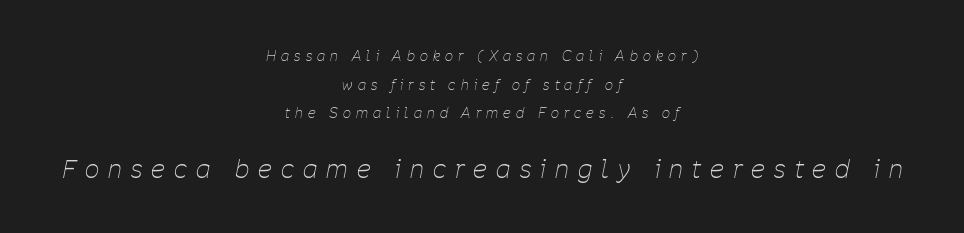
{"italic": "yes", "lean": "right", "slant_degrees": 11, "bold": "no", "underline": "no", "align": "center", "line_spacing": "loose", "line_spacing_ratio": 2.05, "letter_spacing": "wide", "letter_spacing_em": 0.37, "larger_block": "second", "size_ratio": 1.79, "glyph_px": 25}
